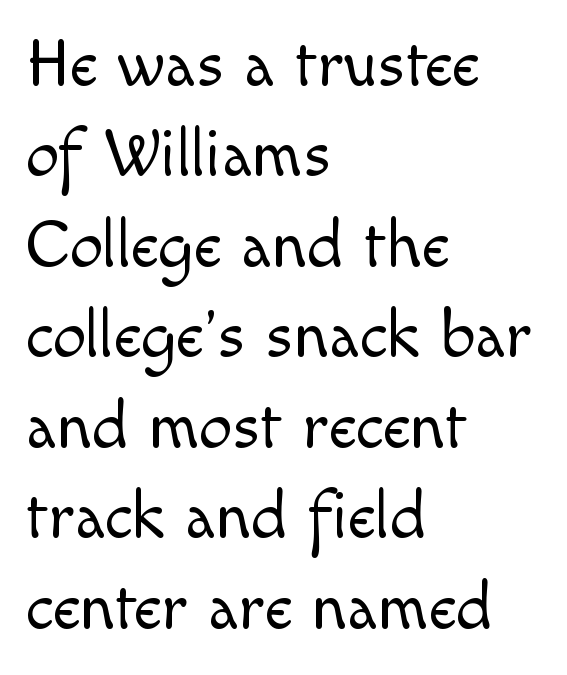
Q: Is the text bold? A: No.
Q: Is the text italic (slanted)? A: No, it is upright.
Q: Is the typeface a serif or a sans-serif typeface? A: Sans-serif.
Q: Is the text underlined? A: No.
Q: How is the paragraph aligned? A: Left-aligned.
Q: Is the spacing between letters normal or unusually wide? A: Normal.
Q: Is the spacing between lines tight, normal or loose? A: Normal.
Q: Width (condensed, normal, or wide)? A: Normal.
Q: x-height? A: Small.
Q: Monospaced? A: No.
